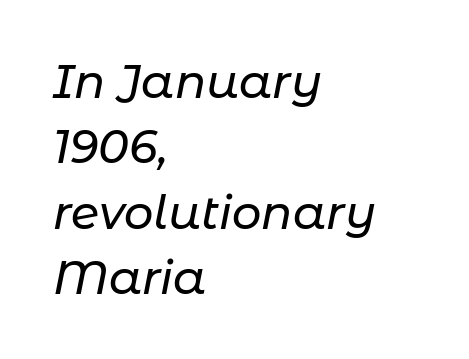
{"italic": "yes", "lean": "right", "slant_degrees": 11, "width": "normal", "stroke_contrast": "low", "x_height": "medium", "monospaced": "no", "underline": "no", "align": "left", "line_spacing": "normal", "line_spacing_ratio": 1.42, "letter_spacing": "normal", "letter_spacing_em": 0.0, "glyph_px": 46}
